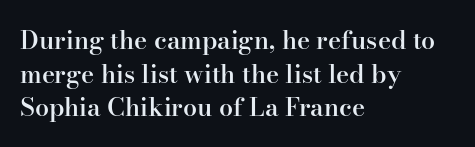
Q: Is the text bold? A: Semi-bold.
Q: Is the text italic (slanted)? A: No, it is upright.
Q: Is the text underlined? A: No.
Q: How is the paragraph aligned? A: Left-aligned.
Q: Is the spacing between letters normal or unusually wide? A: Normal.
Q: Is the spacing between lines tight, normal or loose? A: Normal.
